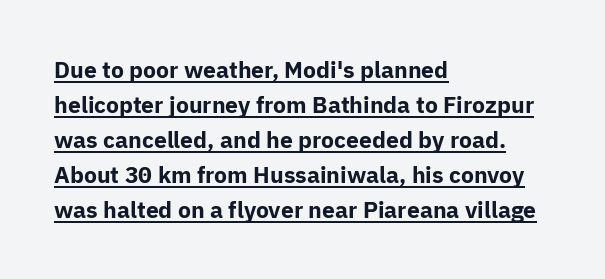
The image shows 23 px bold type, upright; set left-aligned, normal line spacing (1.52x), normal letter spacing, underlined.
